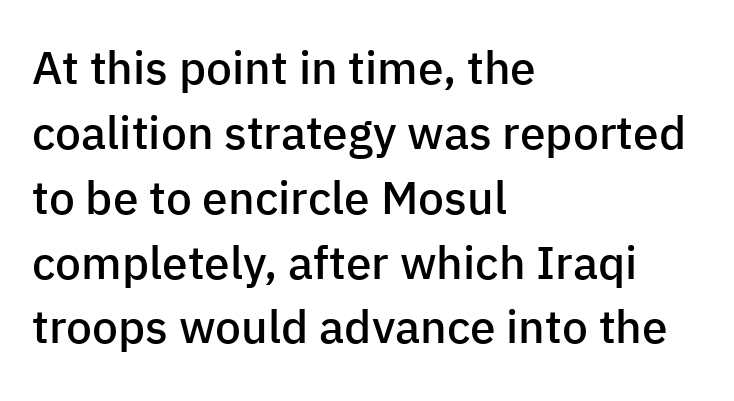
The face used here is a sans, in the tradition of grotesques and geometrics. Leading matches the norm, producing a regular column. The letters stand straight up with perfectly vertical stems. The baseline area is clear. Think of a printed novel: that variable character pitch is what you see here.
